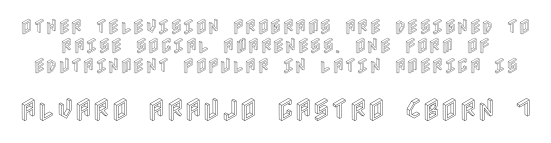
This rendering features lettering with no underline. Upright lettering throughout. Tightly led — the rows are bunched. Characters follow at the spacing the type designer built in. The letters in the lower block stand taller than those in the block above.
